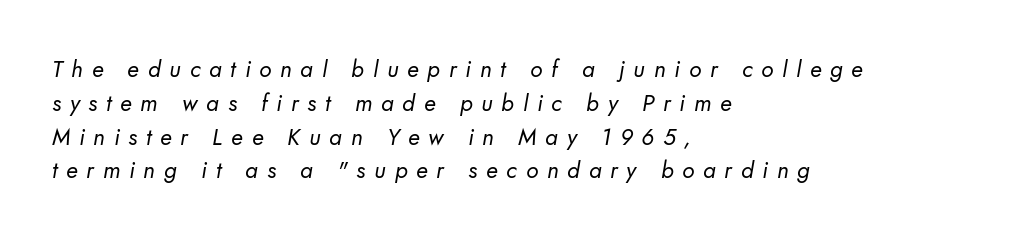
{"bold": "no", "underline": "no", "align": "left", "line_spacing": "normal", "line_spacing_ratio": 1.47, "letter_spacing": "wide", "letter_spacing_em": 0.38, "glyph_px": 23}
